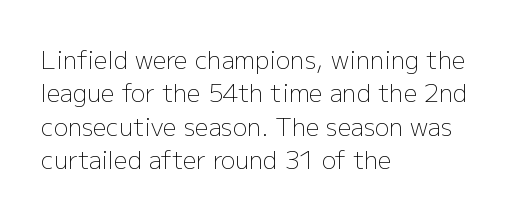
{"italic": "no", "bold": "no", "underline": "no", "align": "left", "line_spacing": "normal", "line_spacing_ratio": 1.39, "letter_spacing": "normal", "letter_spacing_em": 0.0, "glyph_px": 24}
